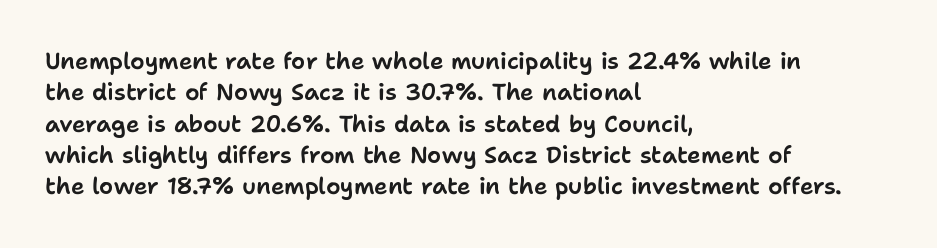
The passage shown is not underscored anywhere. The line texture is even and compact thanks to regular tracking. Nope, not italic — everything's standing straight. Each line starts at the same left margin while the right side varies. Notice how descenders clear the ascenders below comfortably — that's standard leading.
